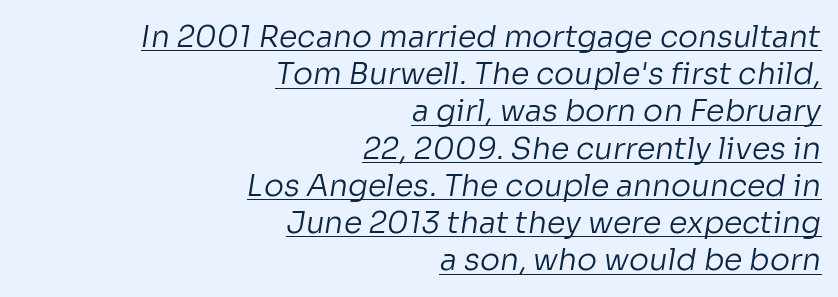
{"serif": "no", "bold": "no", "weight": "regular", "width": "normal", "stroke_contrast": "low", "x_height": "medium", "monospaced": "no", "underline": "yes", "align": "right", "line_spacing_ratio": 1.24, "letter_spacing": "normal", "letter_spacing_em": 0.0, "glyph_px": 30}
